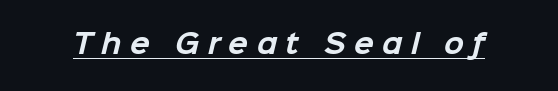
The image shows 26 px bold type; set unusually wide letter spacing (+0.32 em), underlined.
